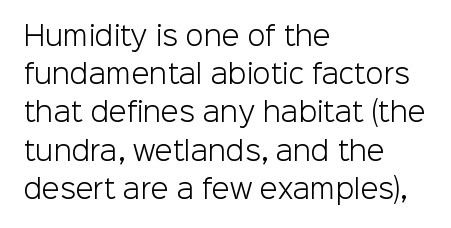
The image shows 26 px text type, upright; set left-aligned, normal line spacing (1.47x), normal letter spacing, not underlined.
